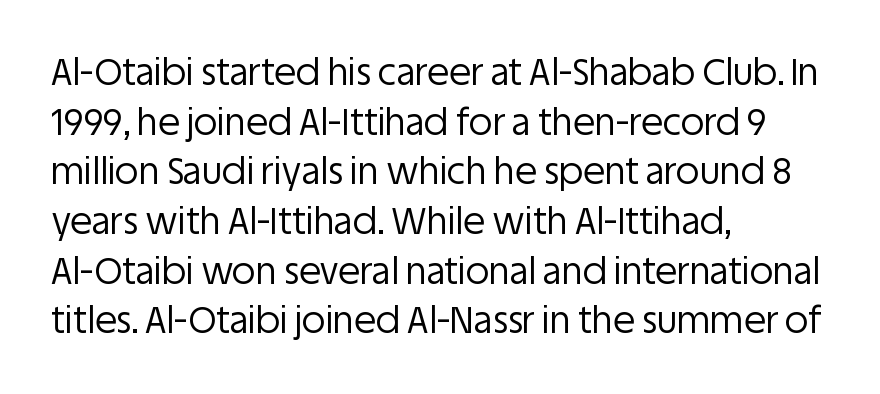
The image shows 36 px regular-weight sans-serif type, upright; set left-aligned, normal line spacing (1.38x), normal letter spacing, not underlined; low stroke contrast and a large x-height.
